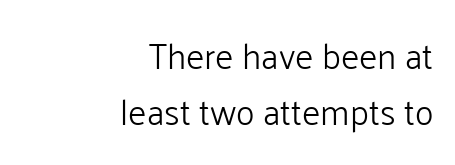
The image shows 35 px light sans-serif type, upright; set right-aligned, normal line spacing (1.6x), normal letter spacing, not underlined; low stroke contrast and a medium x-height.
